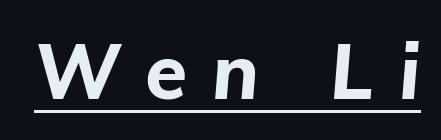
The image shows 77 px bold type, italic (leaning right); set unusually wide letter spacing (+0.32 em), underlined; low stroke contrast and a medium x-height.
